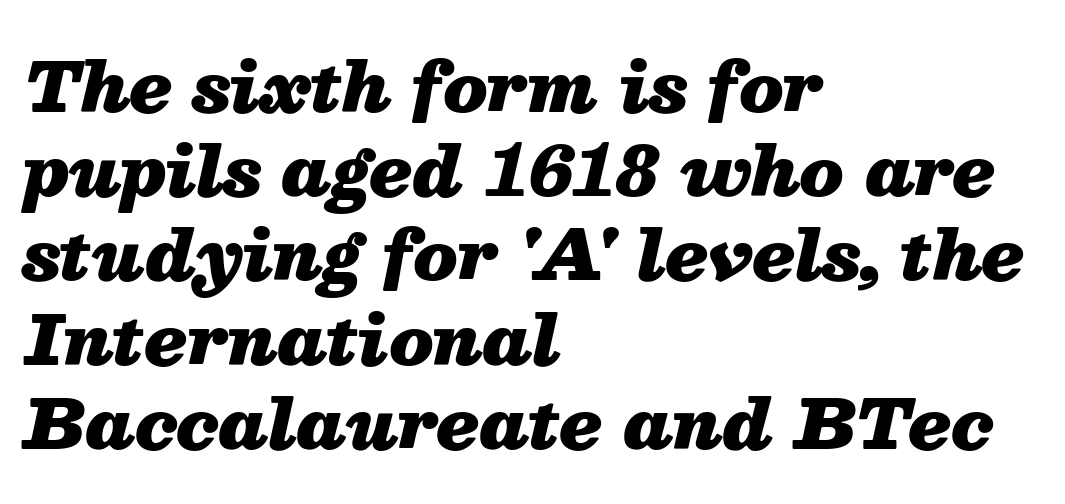
Q: Is the text bold? A: Yes.
Q: Is the text italic (slanted)? A: Yes, it leans right by about 13 degrees.
Q: Is the text underlined? A: No.
Q: How is the paragraph aligned? A: Left-aligned.
Q: Is the spacing between letters normal or unusually wide? A: Normal.
Q: Width (condensed, normal, or wide)? A: Normal.
Q: Stroke contrast? A: Medium.
Q: x-height? A: Medium.
Q: Monospaced? A: No.
